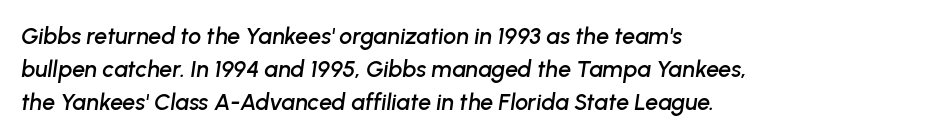
These lines sit exactly where default settings would place them. The lines in this sample share a left origin and differ only in where they stop. The space beneath each line is pristine and unruled. You can tell it's italic because the verticals aren't actually vertical. The face used here is rendered with its standard letterfit.
